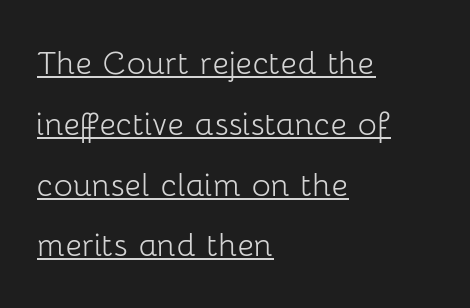
Q: Is the text bold? A: No.
Q: Is the text italic (slanted)? A: No, it is upright.
Q: Is the typeface a serif or a sans-serif typeface? A: Sans-serif.
Q: Is the text underlined? A: Yes.
Q: How is the paragraph aligned? A: Left-aligned.
Q: Is the spacing between letters normal or unusually wide? A: Normal.
Q: Is the spacing between lines tight, normal or loose? A: Normal.
Q: Width (condensed, normal, or wide)? A: Normal.
Q: Stroke contrast? A: Low.
Q: x-height? A: Medium.
Q: Monospaced? A: No.
